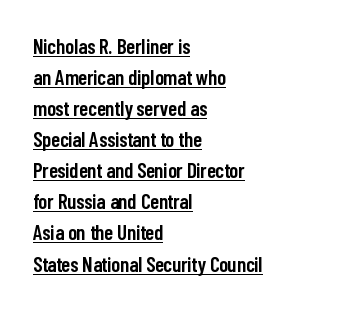
Q: Is the text bold? A: Semi-bold.
Q: Is the text italic (slanted)? A: No, it is upright.
Q: Is the text underlined? A: Yes.
Q: How is the paragraph aligned? A: Left-aligned.
Q: Is the spacing between letters normal or unusually wide? A: Normal.
Q: Is the spacing between lines tight, normal or loose? A: Normal.
